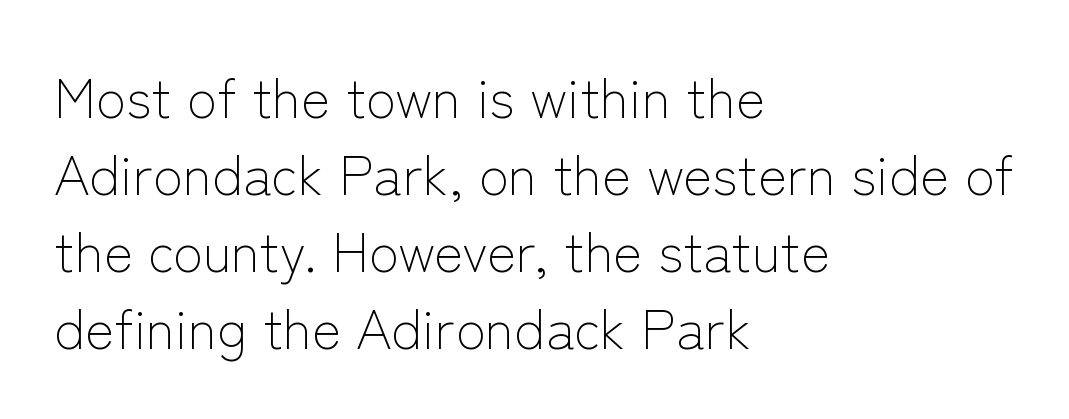
Q: Is the text bold? A: No.
Q: Is the text italic (slanted)? A: No, it is upright.
Q: Is the typeface a serif or a sans-serif typeface? A: Sans-serif.
Q: Is the text underlined? A: No.
Q: How is the paragraph aligned? A: Left-aligned.
Q: Is the spacing between letters normal or unusually wide? A: Normal.
Q: Is the spacing between lines tight, normal or loose? A: Normal.
Q: Width (condensed, normal, or wide)? A: Normal.
Q: Stroke contrast? A: Low.
Q: x-height? A: Medium.
Q: Monospaced? A: No.
